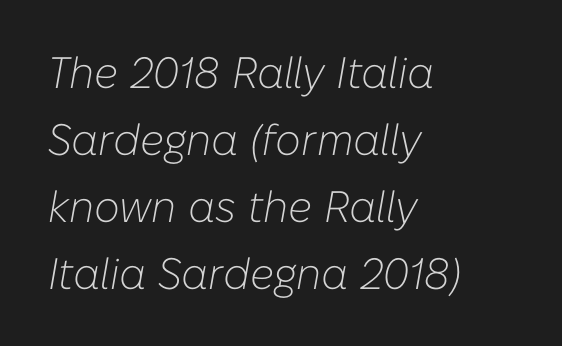
The image shows 44 px light type, italic (leaning right); set left-aligned, normal line spacing (1.52x), normal letter spacing, not underlined; low stroke contrast and a medium x-height.
